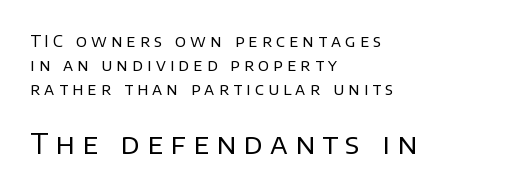
{"serif": "no", "italic": "no", "bold": "no", "weight": "regular", "width": "normal", "stroke_contrast": "low", "x_height": "large", "monospaced": "no", "underline": "no", "align": "left", "line_spacing": "normal", "line_spacing_ratio": 1.51, "letter_spacing": "wide", "letter_spacing_em": 0.27, "larger_block": "second", "size_ratio": 1.75, "glyph_px": 28}
